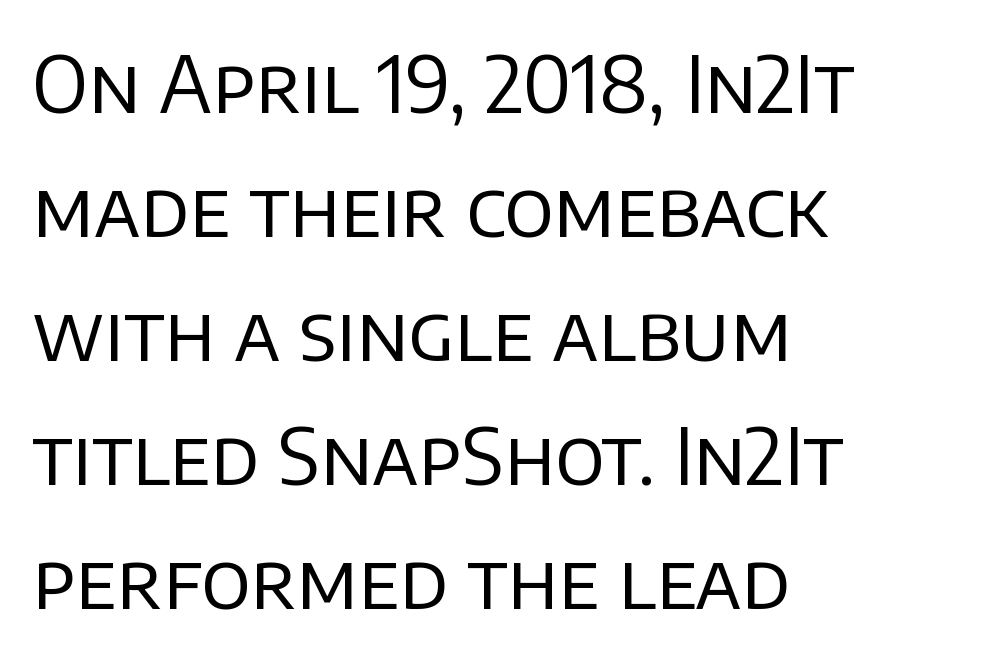
No letter is thick-stroked: the sample isn't bold. No extra tracking has been applied to these lines. Glance below the letters and you will spot only blank space. The axis of the letterforms is exactly vertical.
